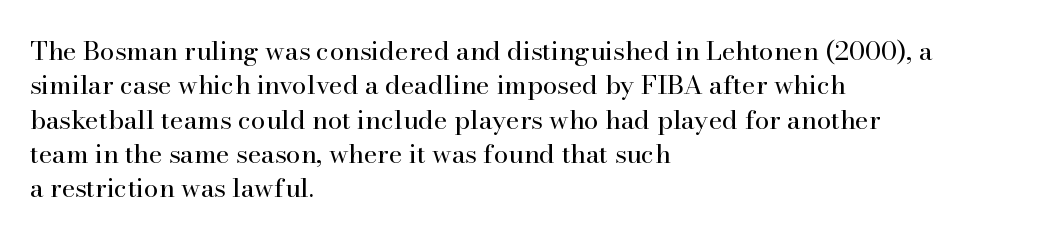
Q: Is the text bold? A: No.
Q: Is the text italic (slanted)? A: No, it is upright.
Q: Is the text underlined? A: No.
Q: How is the paragraph aligned? A: Left-aligned.
Q: Is the spacing between letters normal or unusually wide? A: Normal.
Q: Is the spacing between lines tight, normal or loose? A: Normal.
